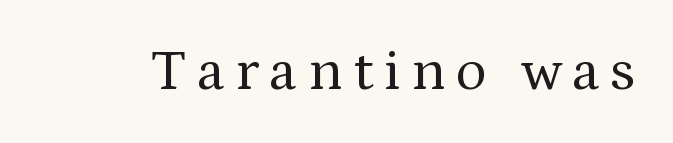
The image shows 59 px regular-weight serif type, upright; set not underlined; medium stroke contrast and a medium x-height.
